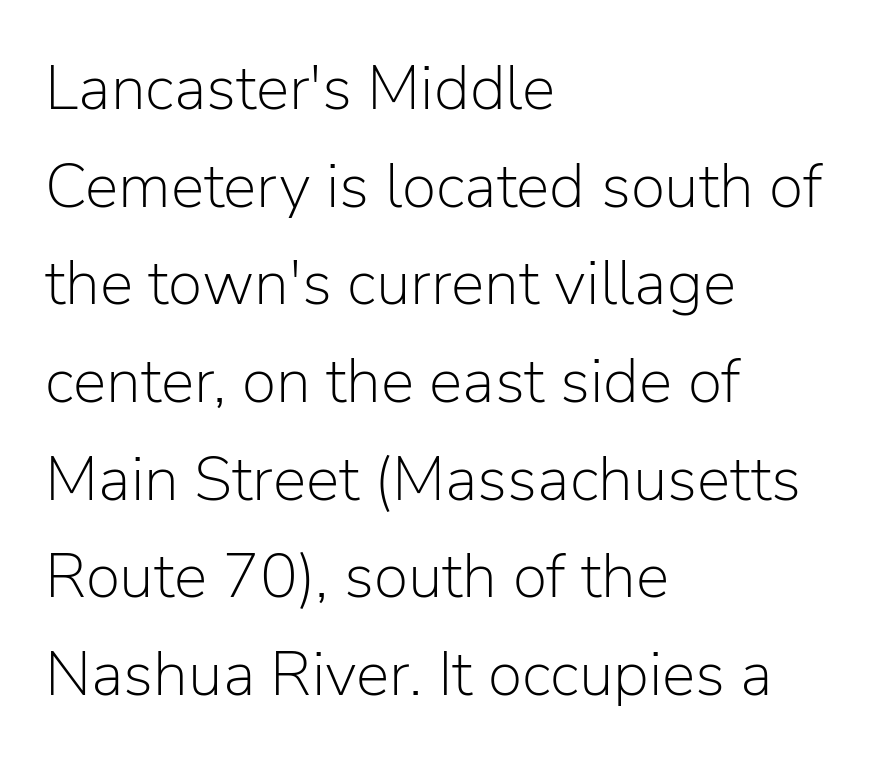
What stands out about the letter spacing? Nothing — it is the standard amount. Think standard paragraph weight, or any step lighter than that. When letters stand straight like this, we call the style roman or upright. No word sits above an underline. A sans-serif font was chosen for this passage. The rendering anchors every line to the left-hand side.
